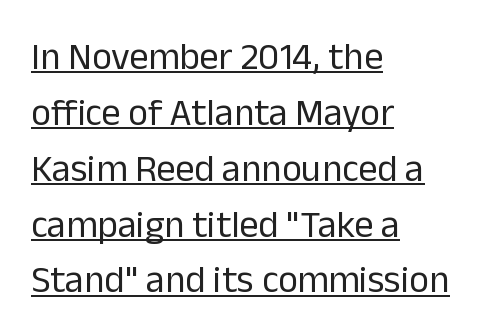
The image shows 38 px regular-weight sans-serif type, upright; set left-aligned, normal line spacing (1.47x), normal letter spacing, underlined; low stroke contrast and a medium x-height.
